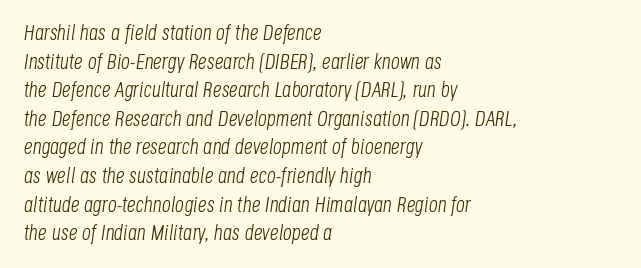
Is this a heavy cut? Hardly; it is regular or lighter. Bare-footed words on every line. Style check: oblique. Leading matches the norm, producing a regular column. Observe the ordinary spacing: letters are neighbours, not strangers.
